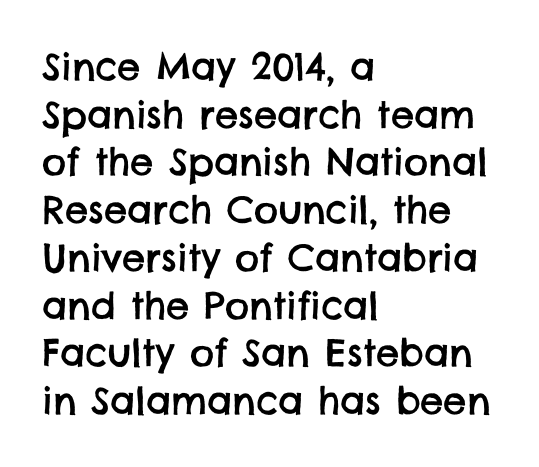
The image shows 37 px sans-serif type; set left-aligned, normal line spacing (1.29x), normal letter spacing, not underlined; low stroke contrast and a large x-height.
